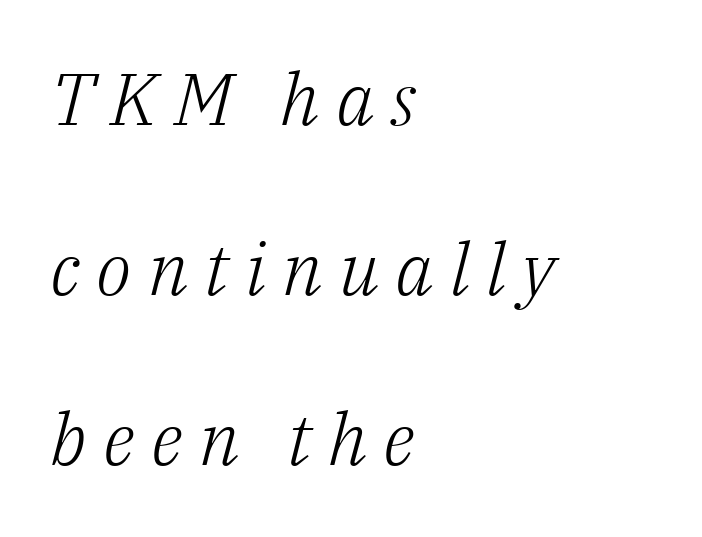
Q: Is the text bold? A: No.
Q: Is the text italic (slanted)? A: Yes, it leans right by about 14 degrees.
Q: Is the typeface a serif or a sans-serif typeface? A: Serif.
Q: Is the text underlined? A: No.
Q: How is the paragraph aligned? A: Left-aligned.
Q: Is the spacing between letters normal or unusually wide? A: Unusually wide.
Q: Is the spacing between lines tight, normal or loose? A: Loose.
Q: Width (condensed, normal, or wide)? A: Normal.
Q: Stroke contrast? A: Low.
Q: x-height? A: Medium.
Q: Monospaced? A: No.
